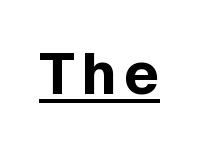
The rendered words wear a rule along their underside. The glyphs in this specimen are sans serif. If you drew a line through each stem, it would be perfectly vertical. Caption: bold face, heavy strokes. Is this a fixed-width face? No — the glyphs have proportional, varying widths.
